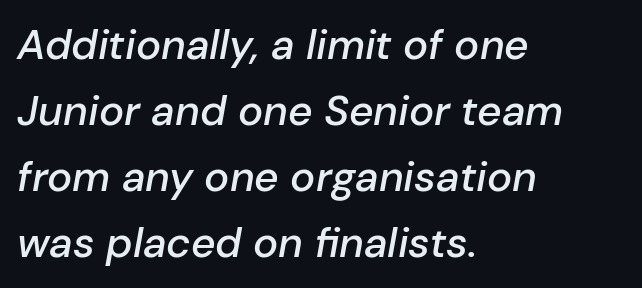
The ragged edge is on the right, which tells us the setting is flush left. The foot of each line stays bare and open. A somewhat darkened texture: the type is semibold rather than bold. Summary of vertical rhythm: regular, with standard interline spacing. Characters are canted at an angle relative to the baseline's perpendicular.
